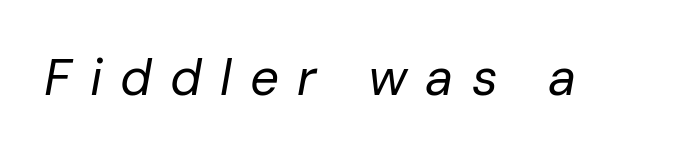
Q: Is the text bold? A: No.
Q: Is the text italic (slanted)? A: Yes, it leans right by about 10 degrees.
Q: Is the text underlined? A: No.
Q: Is the spacing between letters normal or unusually wide? A: Unusually wide.
Q: Width (condensed, normal, or wide)? A: Normal.
Q: Stroke contrast? A: Low.
Q: x-height? A: Medium.
Q: Monospaced? A: No.
